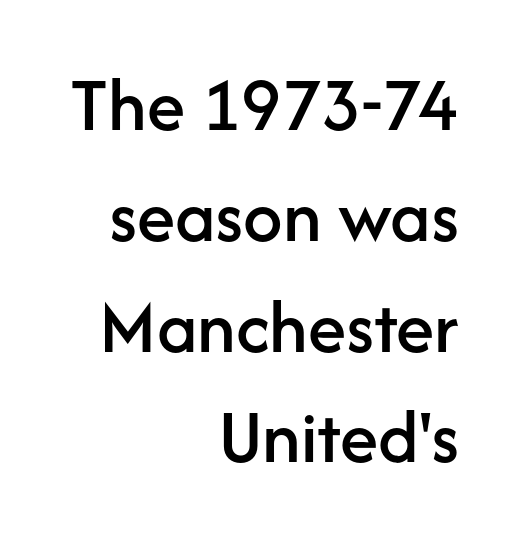
Q: Is the text italic (slanted)? A: No, it is upright.
Q: Is the typeface a serif or a sans-serif typeface? A: Sans-serif.
Q: Is the text underlined? A: No.
Q: How is the paragraph aligned? A: Right-aligned.
Q: Is the spacing between letters normal or unusually wide? A: Normal.
Q: Is the spacing between lines tight, normal or loose? A: Normal.
Q: Width (condensed, normal, or wide)? A: Normal.
Q: Stroke contrast? A: Low.
Q: x-height? A: Medium.
Q: Monospaced? A: No.
